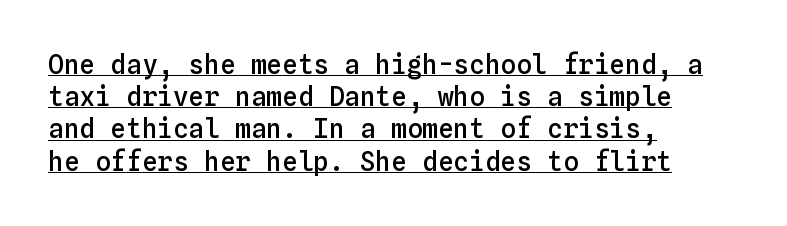
{"italic": "no", "bold": "semi", "underline": "yes", "align": "left", "line_spacing_ratio": 1.24, "letter_spacing": "normal", "letter_spacing_em": 0.0, "glyph_px": 26}
